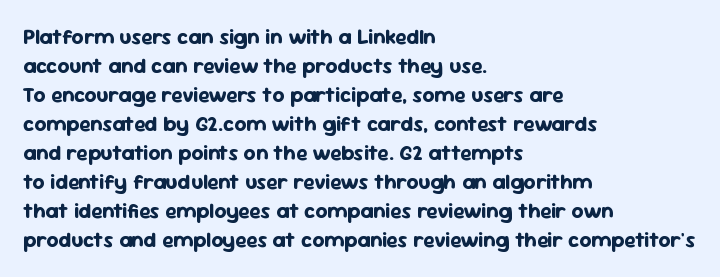
{"italic": "no", "bold": "yes", "underline": "no", "align": "left", "line_spacing": "normal", "line_spacing_ratio": 1.38, "letter_spacing": "normal", "letter_spacing_em": 0.0, "glyph_px": 21}
